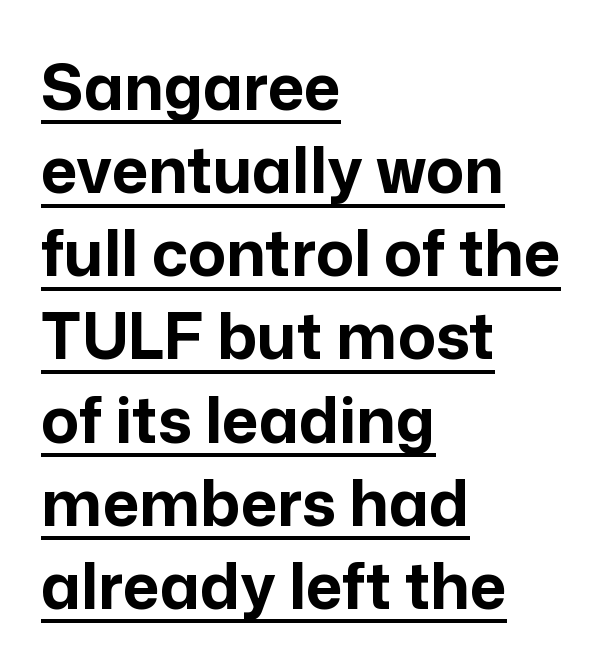
Q: Is the text bold? A: Yes.
Q: Is the text italic (slanted)? A: No, it is upright.
Q: Is the typeface a serif or a sans-serif typeface? A: Sans-serif.
Q: Is the text underlined? A: Yes.
Q: How is the paragraph aligned? A: Left-aligned.
Q: Is the spacing between letters normal or unusually wide? A: Normal.
Q: Is the spacing between lines tight, normal or loose? A: Normal.
Q: Width (condensed, normal, or wide)? A: Normal.
Q: Stroke contrast? A: Low.
Q: x-height? A: Medium.
Q: Monospaced? A: No.
